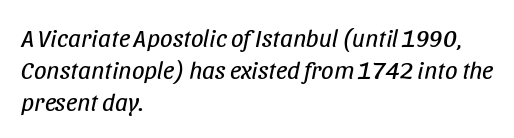
Q: Is the text bold? A: No.
Q: Is the text italic (slanted)? A: Yes, it leans right by about 11 degrees.
Q: Is the text underlined? A: No.
Q: How is the paragraph aligned? A: Left-aligned.
Q: Is the spacing between letters normal or unusually wide? A: Normal.
Q: Is the spacing between lines tight, normal or loose? A: Normal.
